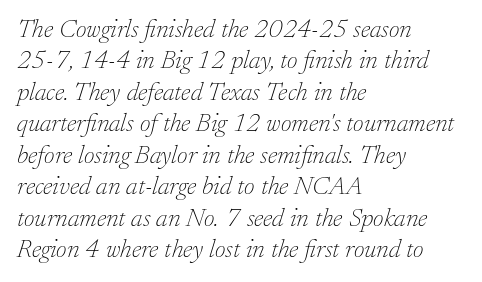
Each stroke keeps to a modest, everyday thickness or less. Underline: absent. Compared with a centered layout, this one pins lines to the left instead. Caption: standard tracking, unaltered.
